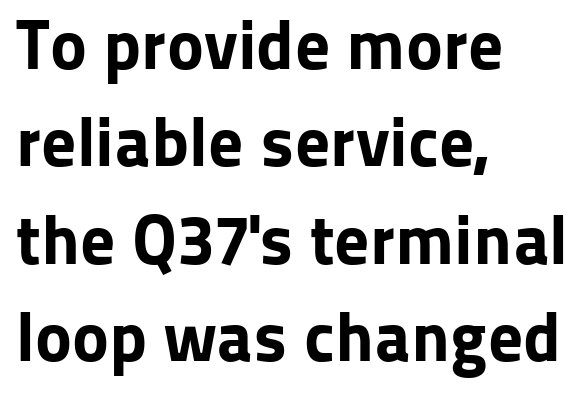
This rendering leaves character spacing at its baseline value. Which margin do the lines hug? The left one — the right edge is uneven. The glyphs are unaccompanied by any horizontal stroke below them. The rendering uses natural spacing where letterforms have individual widths.
